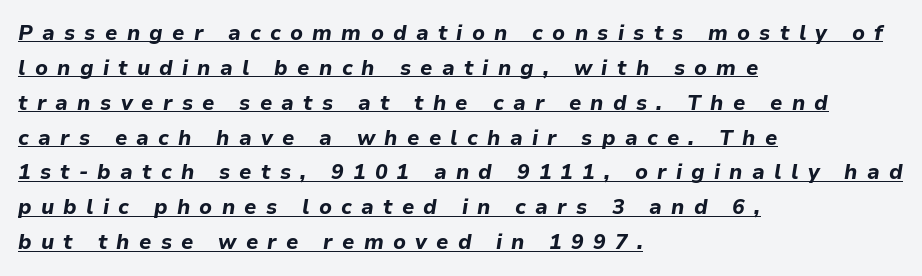
{"italic": "yes", "lean": "right", "slant_degrees": 9, "bold": "yes", "underline": "yes", "align": "left", "line_spacing": "normal", "line_spacing_ratio": 1.66, "letter_spacing": "wide", "letter_spacing_em": 0.44, "glyph_px": 21}
